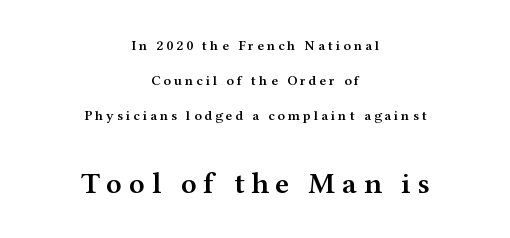
The rendering positions every line midway between the sides. These lines are composed in type with serifs. Words float on clear page, feet unadorned. The lettering holds an erect, upright posture throughout.
